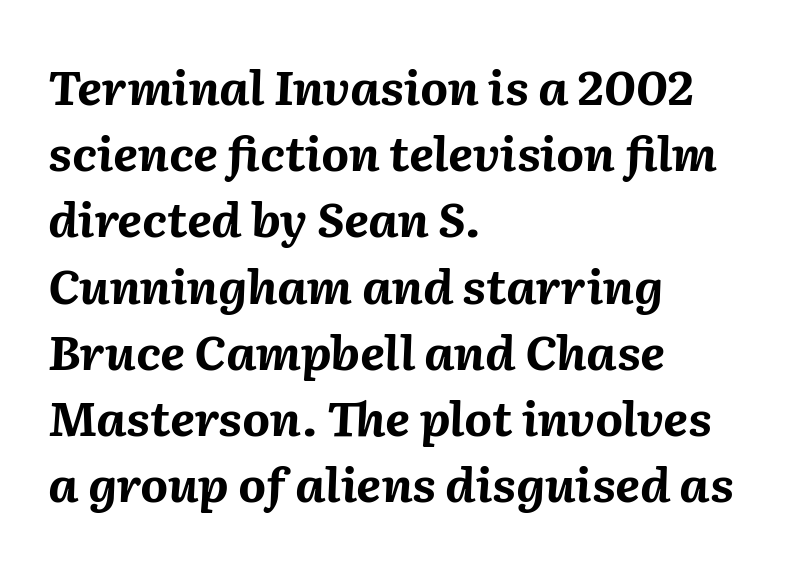
Do the characters align in a grid? No, the font is proportional. This sample keeps an unexceptional amount of space between lines. Every character sits at an angle, as italics do. I'd describe the lettering as bold — thick and assertive. The paragraph shown leans on its left margin.
